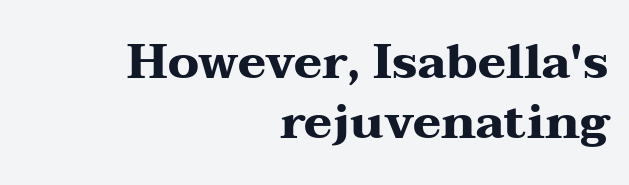
{"serif": "yes", "italic": "no", "bold": "yes", "weight": "heavy", "width": "wide", "stroke_contrast": "medium", "x_height": "medium", "monospaced": "no", "underline": "no", "align": "right", "line_spacing": "normal", "line_spacing_ratio": 1.25, "letter_spacing": "normal", "letter_spacing_em": 0.0, "glyph_px": 48}
